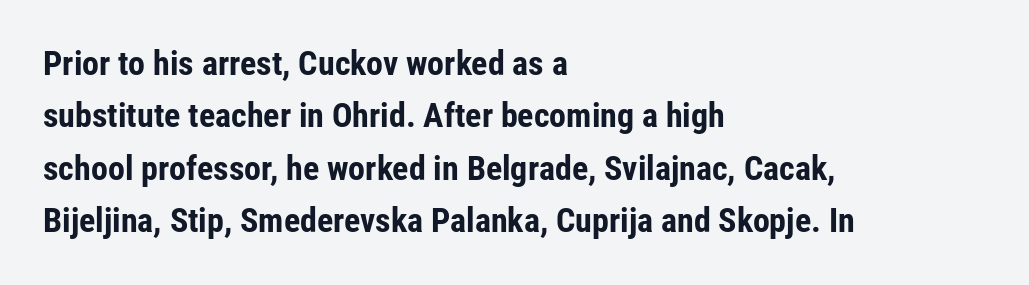
The image shows 34 px bold, condensed sans-serif type, upright; set left-aligned, normal line spacing (1.54x), normal letter spacing, not underlined; low stroke contrast and a medium x-height.
